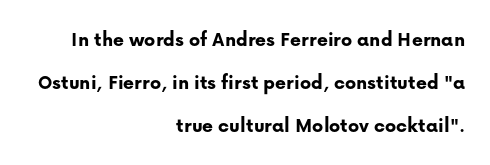
The image shows 21 px bold type, upright; set right-aligned, loose line spacing (2.05x), normal letter spacing, not underlined.
